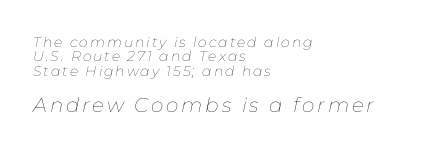
Q: Is the text bold? A: No.
Q: Is the text italic (slanted)? A: Yes, it leans right by about 11 degrees.
Q: Is the text underlined? A: No.
Q: How is the paragraph aligned? A: Left-aligned.
Q: Is the spacing between lines tight, normal or loose? A: Tight.
Q: Which block of text is set in a larger size, the first (top) or the second (bottom)? A: The second (bottom) one.
